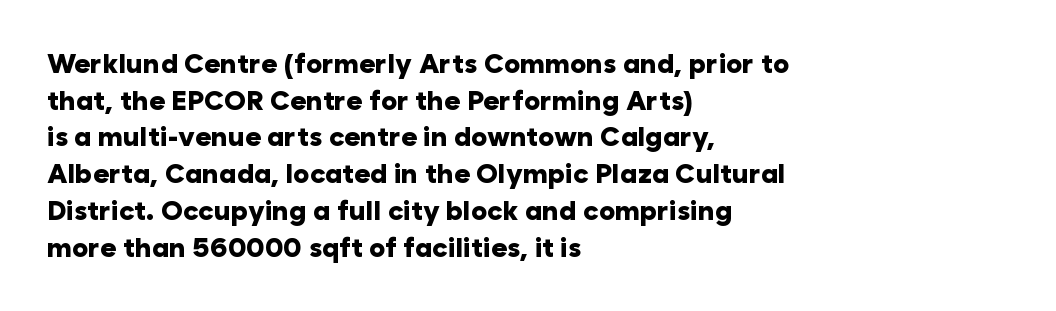
{"italic": "no", "bold": "yes", "underline": "no", "align": "left", "line_spacing": "normal", "line_spacing_ratio": 1.36, "letter_spacing": "normal", "letter_spacing_em": 0.0, "glyph_px": 27}
